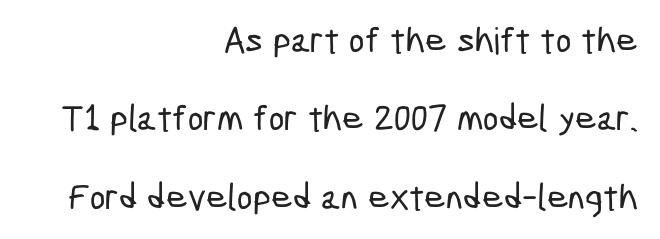
Q: Is the typeface a serif or a sans-serif typeface? A: Sans-serif.
Q: Is the text underlined? A: No.
Q: How is the paragraph aligned? A: Right-aligned.
Q: Is the spacing between letters normal or unusually wide? A: Normal.
Q: Is the spacing between lines tight, normal or loose? A: Loose.
Q: Width (condensed, normal, or wide)? A: Condensed.
Q: Stroke contrast? A: Low.
Q: x-height? A: Medium.
Q: Monospaced? A: No.
